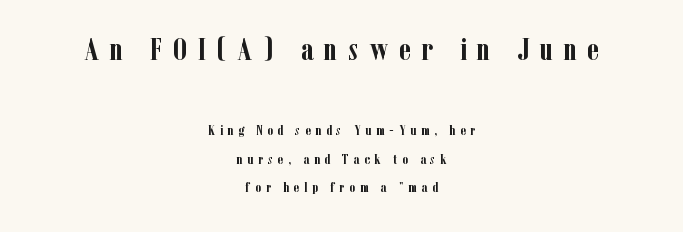
{"serif": "yes", "italic": "no", "bold": "yes", "weight": "semibold", "width": "condensed", "stroke_contrast": "low", "x_height": "medium", "monospaced": "no", "underline": "no", "align": "center", "line_spacing": "loose", "line_spacing_ratio": 2.04, "letter_spacing": "wide", "letter_spacing_em": 0.34, "larger_block": "first", "size_ratio": 2.21, "glyph_px": 31}
